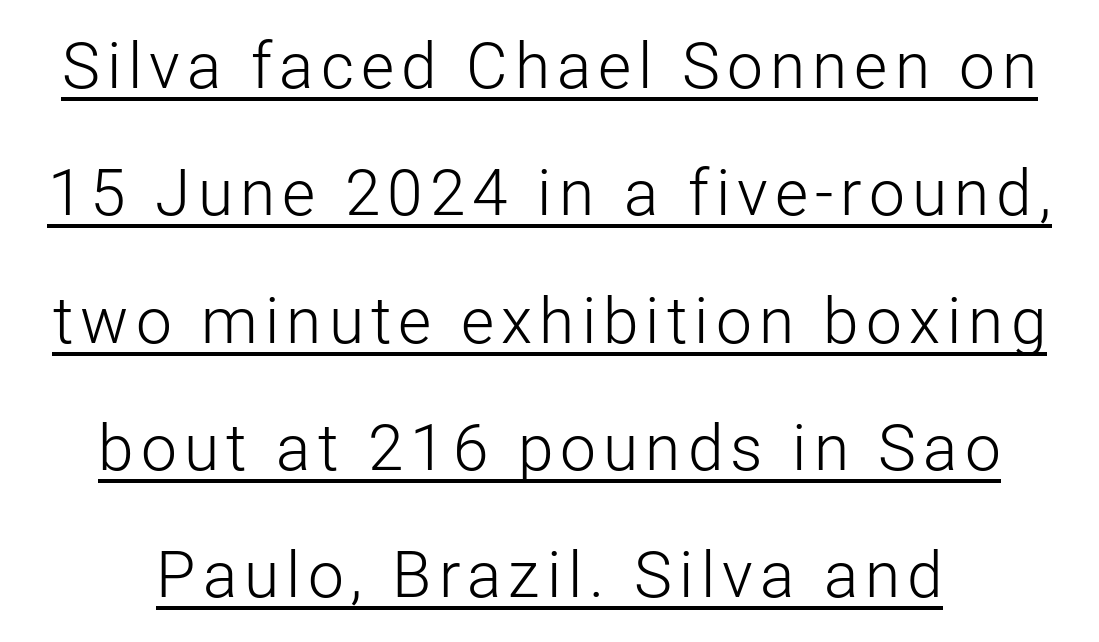
Q: Is the text bold? A: No.
Q: Is the text italic (slanted)? A: No, it is upright.
Q: Is the typeface a serif or a sans-serif typeface? A: Sans-serif.
Q: Is the text underlined? A: Yes.
Q: Is the spacing between lines tight, normal or loose? A: Loose.
Q: Width (condensed, normal, or wide)? A: Normal.
Q: Stroke contrast? A: Low.
Q: x-height? A: Medium.
Q: Monospaced? A: No.
